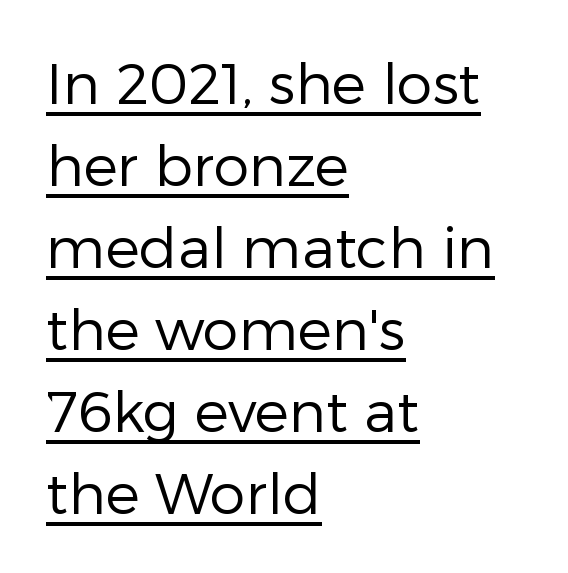
{"serif": "no", "italic": "no", "bold": "no", "weight": "regular", "width": "normal", "stroke_contrast": "low", "x_height": "medium", "monospaced": "no", "underline": "yes", "align": "left", "line_spacing": "normal", "line_spacing_ratio": 1.44, "letter_spacing": "normal", "letter_spacing_em": 0.0, "glyph_px": 57}
